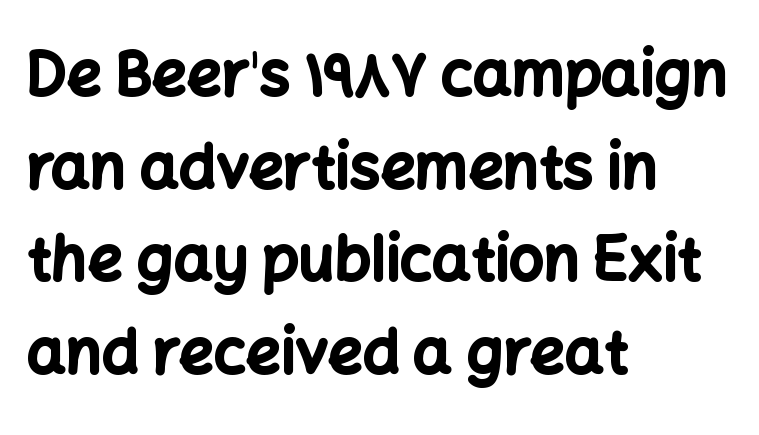
The image shows 61 px bold sans-serif type, upright; set left-aligned, normal line spacing (1.52x), normal letter spacing, not underlined; low stroke contrast and a medium x-height.
